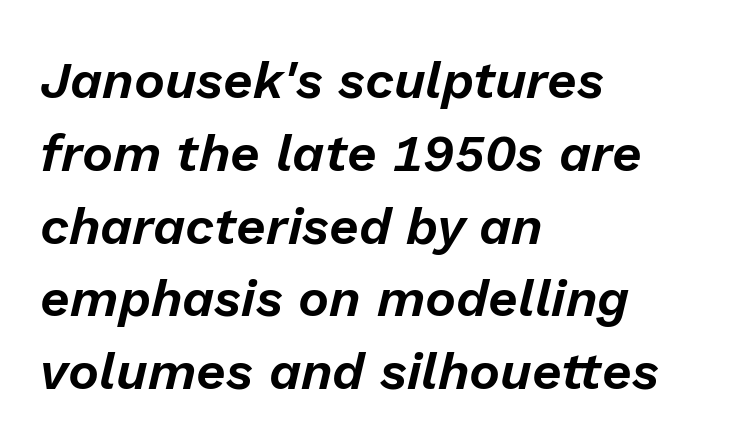
{"italic": "yes", "lean": "right", "slant_degrees": 13, "width": "normal", "stroke_contrast": "low", "x_height": "medium", "monospaced": "no", "underline": "no", "align": "left", "line_spacing": "normal", "line_spacing_ratio": 1.4, "letter_spacing": "normal", "letter_spacing_em": 0.0, "glyph_px": 52}
